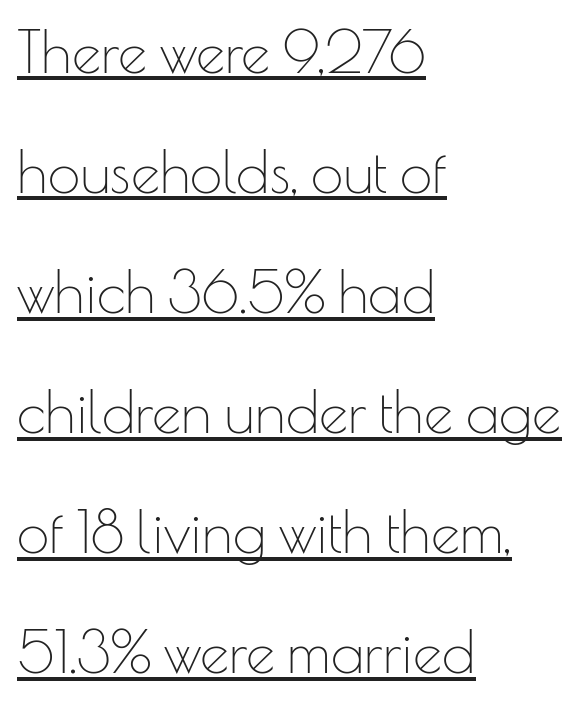
The image shows 58 px thin sans-serif type, upright; set left-aligned, loose line spacing (2.07x), normal letter spacing, underlined; low stroke contrast and a small x-height.
